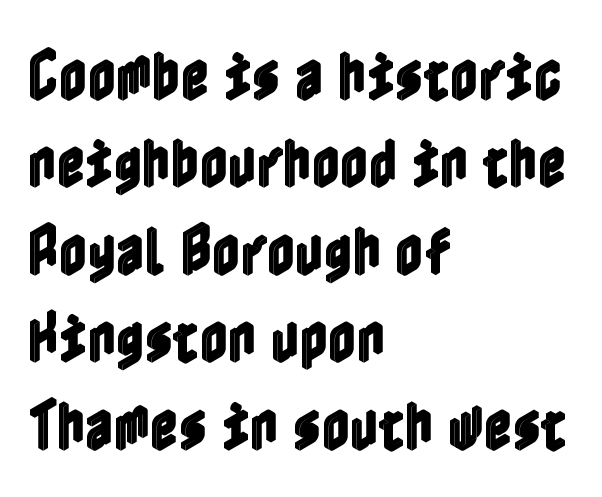
{"italic": "no", "width": "condensed", "x_height": "medium", "underline": "no", "align": "left", "line_spacing": "normal", "line_spacing_ratio": 1.59, "letter_spacing": "normal", "letter_spacing_em": 0.0, "glyph_px": 55}
